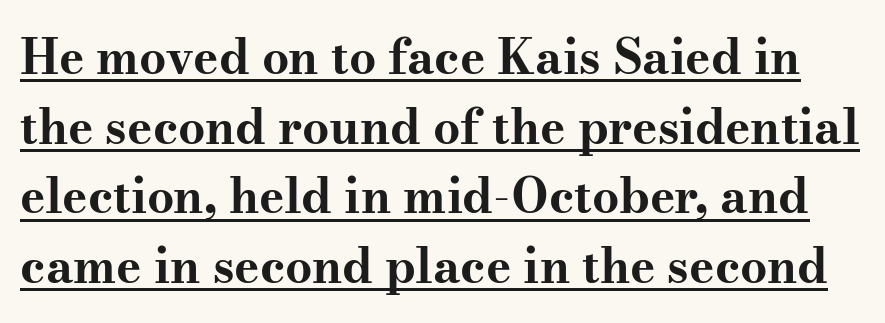
Q: Is the text bold? A: Yes.
Q: Is the text italic (slanted)? A: No, it is upright.
Q: Is the typeface a serif or a sans-serif typeface? A: Serif.
Q: Is the text underlined? A: Yes.
Q: Is the spacing between letters normal or unusually wide? A: Normal.
Q: Is the spacing between lines tight, normal or loose? A: Normal.
Q: Width (condensed, normal, or wide)? A: Wide.
Q: Stroke contrast? A: Medium.
Q: x-height? A: Small.
Q: Monospaced? A: No.
